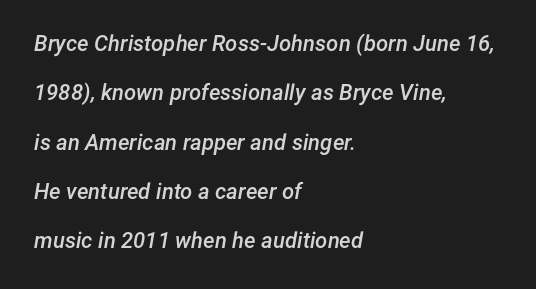
{"italic": "yes", "lean": "right", "slant_degrees": 12, "bold": "semi", "underline": "no", "align": "left", "line_spacing": "loose", "line_spacing_ratio": 2.24, "letter_spacing": "normal", "letter_spacing_em": 0.0, "glyph_px": 22}
